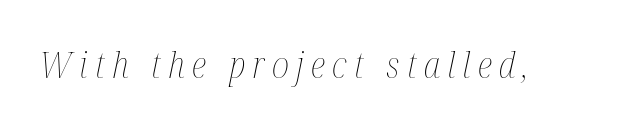
Q: Is the text bold? A: No.
Q: Is the text italic (slanted)? A: Yes, it leans right by about 12 degrees.
Q: Is the text underlined? A: No.
Q: Is the spacing between letters normal or unusually wide? A: Unusually wide.
Q: Width (condensed, normal, or wide)? A: Condensed.
Q: Stroke contrast? A: Medium.
Q: x-height? A: Medium.
Q: Monospaced? A: No.
